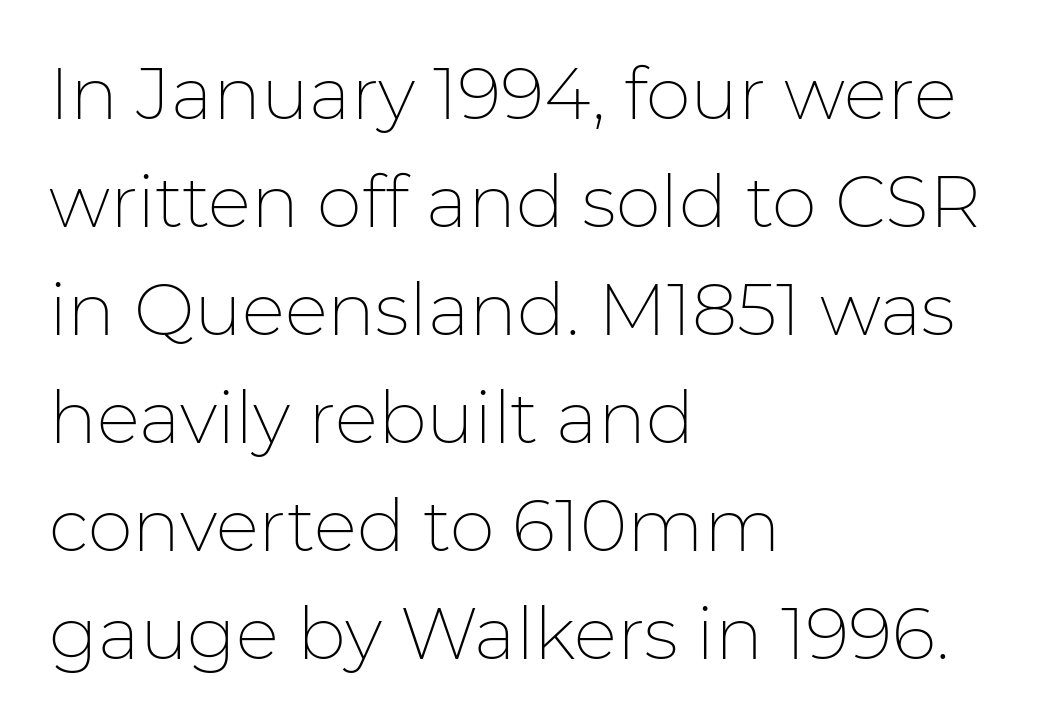
Q: Is the text bold? A: No.
Q: Is the text italic (slanted)? A: No, it is upright.
Q: Is the typeface a serif or a sans-serif typeface? A: Sans-serif.
Q: Is the text underlined? A: No.
Q: How is the paragraph aligned? A: Left-aligned.
Q: Is the spacing between letters normal or unusually wide? A: Normal.
Q: Is the spacing between lines tight, normal or loose? A: Normal.
Q: Width (condensed, normal, or wide)? A: Normal.
Q: Stroke contrast? A: Low.
Q: x-height? A: Medium.
Q: Monospaced? A: No.
